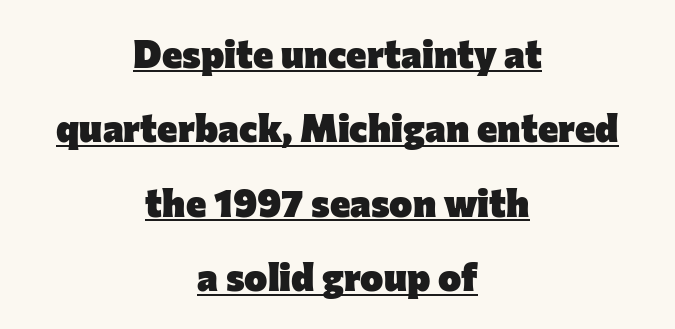
The image shows 39 px heavy sans-serif type, upright; set centered, loose line spacing (1.91x), normal letter spacing, underlined; low stroke contrast and a medium x-height.
